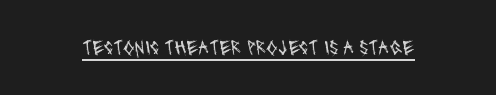
Notice how a bar underscores the lettering throughout. Weight: in the light-to-regular range. The tracking reads as untouched default to a designer's eye.
